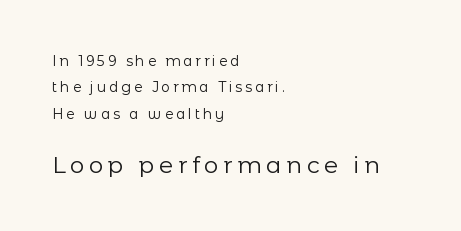
The strokes carry an ordinary text weight at most. A roman cut, with each character standing at attention. Letter spacing: wide. Left-aligned paragraph, ragged on the right. Whoever set this made the second block the dominant, larger element. The baseline area is clear.
